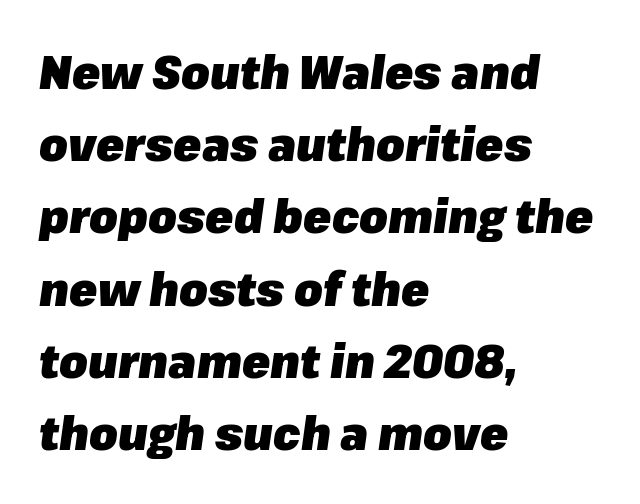
Which margin do the lines hug? The left one — the right edge is uneven. The line texture is even and compact thanks to regular tracking. What weight is shown? A full bold with thick strokes. Just letters on the line, the space beneath them empty.
